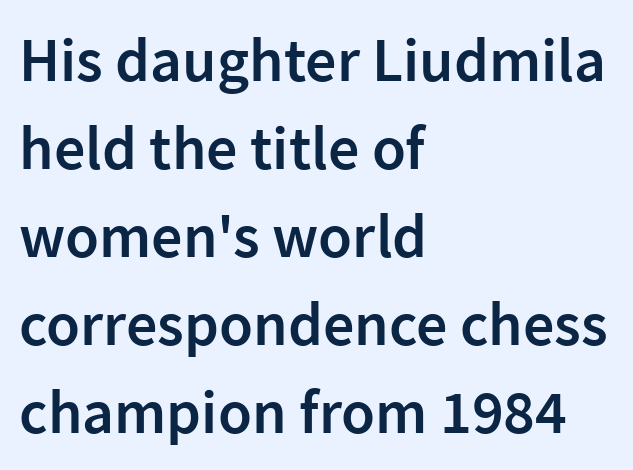
Q: Is the text bold? A: Semi-bold.
Q: Is the text italic (slanted)? A: No, it is upright.
Q: Is the typeface a serif or a sans-serif typeface? A: Sans-serif.
Q: Is the text underlined? A: No.
Q: How is the paragraph aligned? A: Left-aligned.
Q: Is the spacing between letters normal or unusually wide? A: Normal.
Q: Is the spacing between lines tight, normal or loose? A: Normal.
Q: Width (condensed, normal, or wide)? A: Normal.
Q: Stroke contrast? A: Low.
Q: x-height? A: Medium.
Q: Monospaced? A: No.
